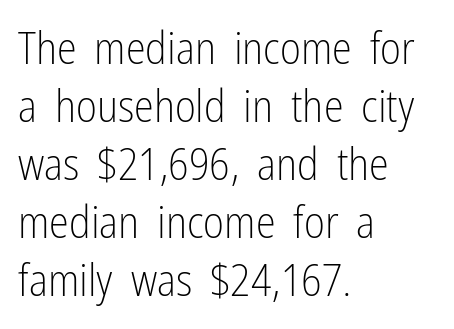
Q: Is the text bold? A: No.
Q: Is the text italic (slanted)? A: No, it is upright.
Q: Is the typeface a serif or a sans-serif typeface? A: Sans-serif.
Q: Is the text underlined? A: No.
Q: How is the paragraph aligned? A: Left-aligned.
Q: Is the spacing between letters normal or unusually wide? A: Normal.
Q: Is the spacing between lines tight, normal or loose? A: Normal.
Q: Width (condensed, normal, or wide)? A: Condensed.
Q: Stroke contrast? A: Low.
Q: x-height? A: Medium.
Q: Monospaced? A: No.
